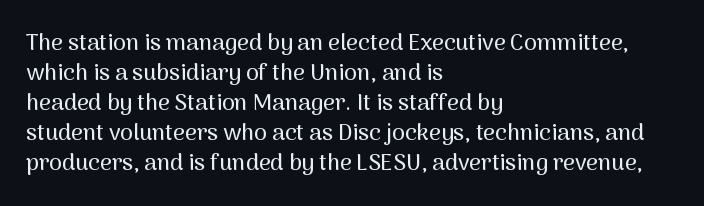
{"italic": "no", "underline": "no", "align": "left", "line_spacing": "normal", "line_spacing_ratio": 1.3, "letter_spacing": "normal", "letter_spacing_em": 0.0, "glyph_px": 23}
